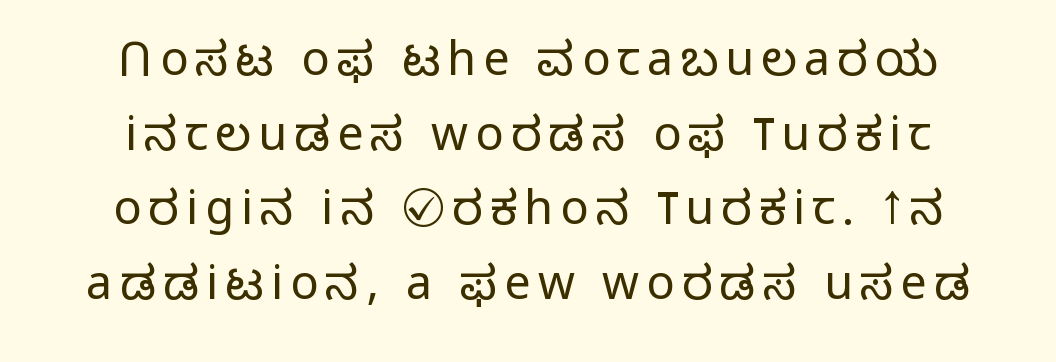
{"serif": "no", "italic": "no", "bold": "no", "weight": "light", "width": "normal", "stroke_contrast": "low", "x_height": "medium", "monospaced": "no", "underline": "no", "align": "center", "line_spacing": "normal", "line_spacing_ratio": 1.59, "glyph_px": 47}
